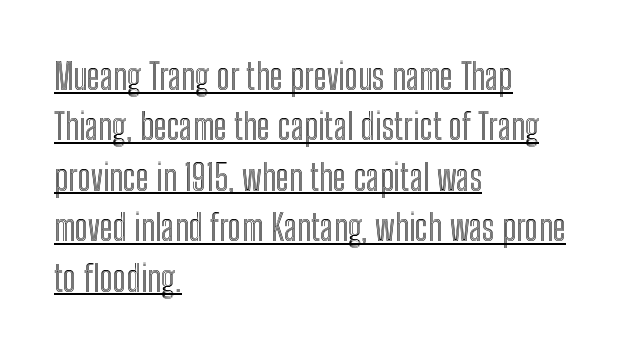
The image shows 36 px condensed type, upright; set left-aligned, normal line spacing (1.4x), normal letter spacing, underlined; a medium x-height.
